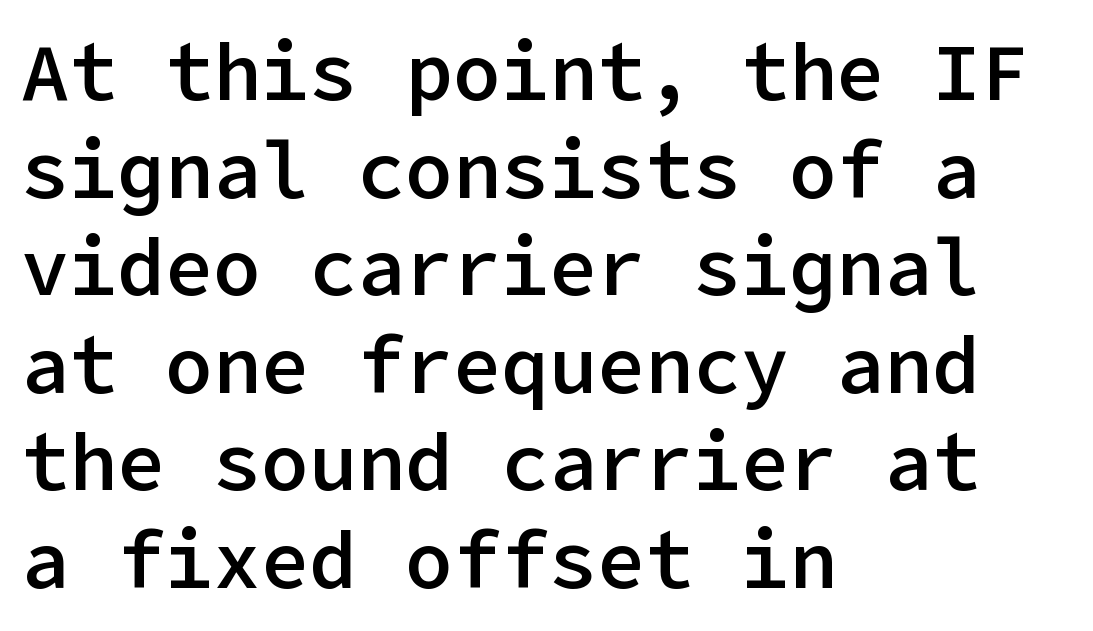
Any mark beneath the type? The region is blank. The typography opts for an upright posture over an oblique one. Every row of glyphs begins at an identical x-position on the left. Characters follow at the spacing the type designer built in. A fair bit of extra ink — the face is semibold, not bold. The face used here is a sans, in the tradition of grotesques and geometrics.
